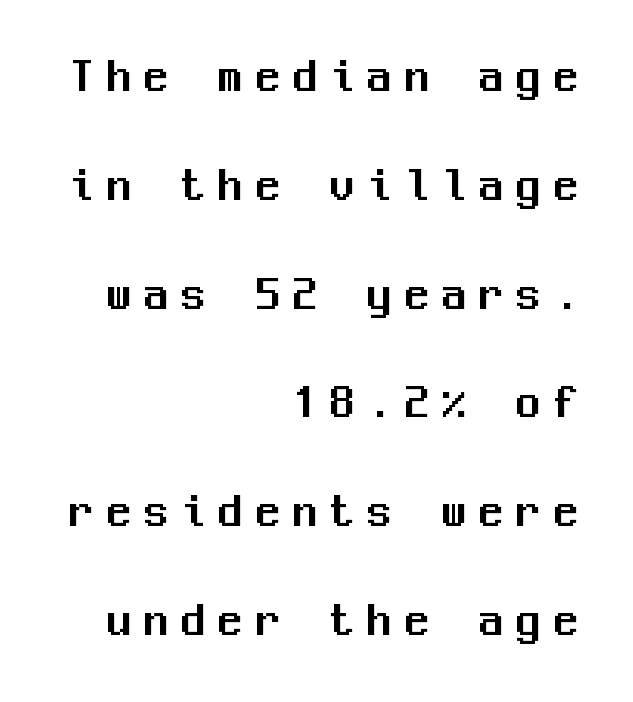
Q: Is the text italic (slanted)? A: No, it is upright.
Q: Is the typeface a serif or a sans-serif typeface? A: Sans-serif.
Q: Is the text underlined? A: No.
Q: How is the paragraph aligned? A: Right-aligned.
Q: Is the spacing between letters normal or unusually wide? A: Unusually wide.
Q: Is the spacing between lines tight, normal or loose? A: Loose.
Q: Width (condensed, normal, or wide)? A: Normal.
Q: Stroke contrast? A: Medium.
Q: x-height? A: Medium.
Q: Monospaced? A: Yes.
